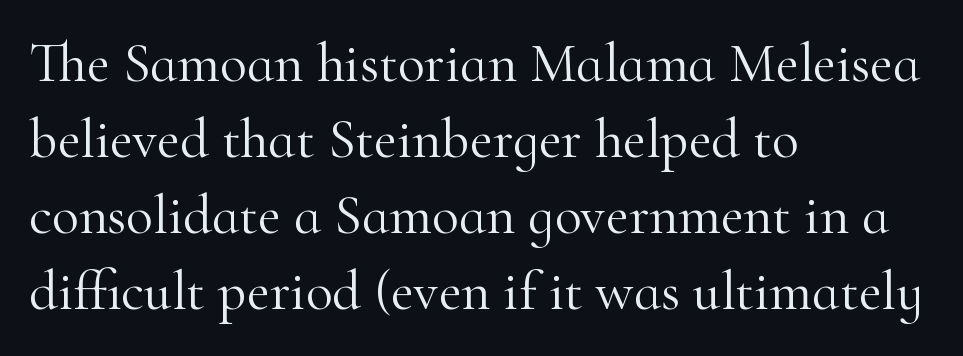
The image shows 56 px light serif type, upright; set left-aligned, normal line spacing (1.36x), normal letter spacing, not underlined; high stroke contrast and a small x-height.
